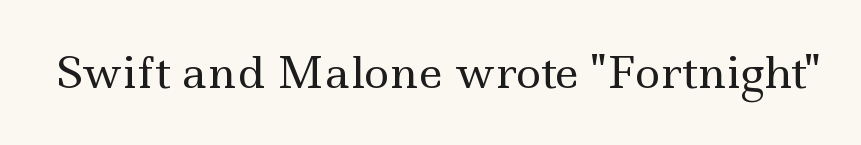
{"serif": "yes", "italic": "no", "bold": "no", "weight": "regular", "width": "wide", "x_height": "small", "monospaced": "no", "underline": "no", "letter_spacing": "normal", "letter_spacing_em": 0.0, "glyph_px": 43}
